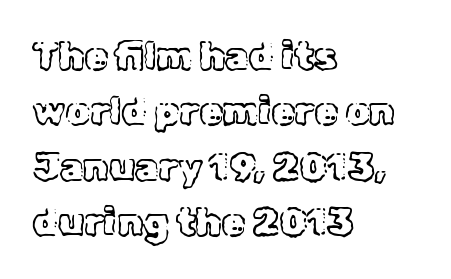
{"italic": "no", "width": "normal", "x_height": "medium", "monospaced": "no", "underline": "no", "align": "left", "line_spacing": "normal", "line_spacing_ratio": 1.46, "letter_spacing": "normal", "letter_spacing_em": 0.0, "glyph_px": 38}
